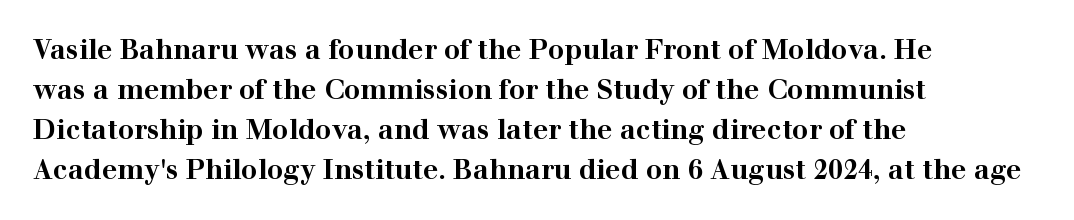
The image shows 27 px bold type, upright; set left-aligned, normal line spacing (1.48x), normal letter spacing, not underlined.
